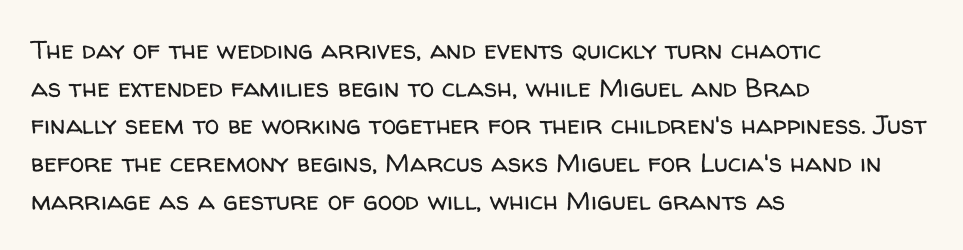
{"italic": "no", "bold": "no", "underline": "no", "align": "left", "line_spacing": "normal", "line_spacing_ratio": 1.45, "letter_spacing": "normal", "letter_spacing_em": 0.0, "glyph_px": 26}
